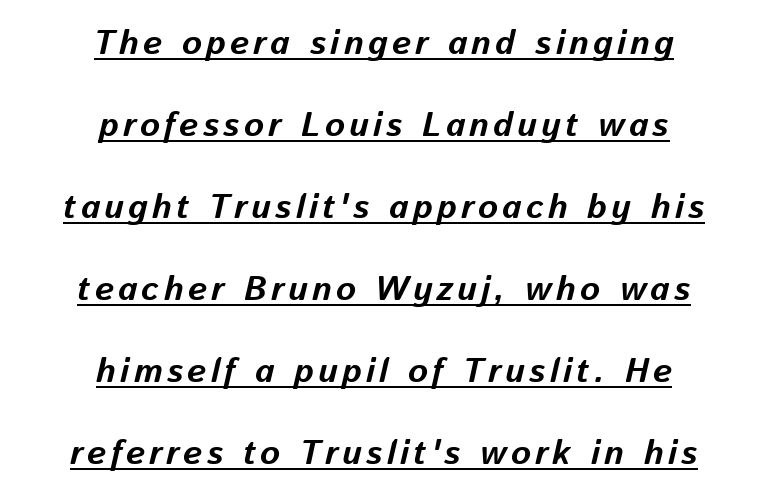
Q: Is the text bold? A: Yes.
Q: Is the text italic (slanted)? A: Yes, it leans right by about 13 degrees.
Q: Is the text underlined? A: Yes.
Q: How is the paragraph aligned? A: Centered.
Q: Is the spacing between lines tight, normal or loose? A: Loose.
Q: Width (condensed, normal, or wide)? A: Normal.
Q: Stroke contrast? A: Low.
Q: x-height? A: Medium.
Q: Monospaced? A: No.
